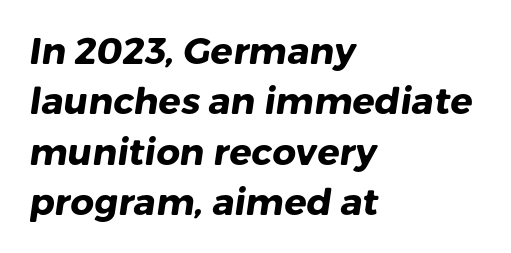
{"serif": "no", "bold": "yes", "weight": "heavy", "width": "normal", "stroke_contrast": "low", "x_height": "medium", "monospaced": "no", "underline": "no", "align": "left", "line_spacing": "normal", "line_spacing_ratio": 1.36, "letter_spacing": "normal", "letter_spacing_em": 0.0, "glyph_px": 37}
